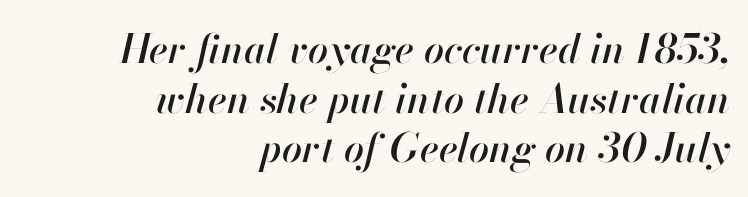
Character widths vary here, with narrow letters taking less room than wide ones. Is the block centered? No — it sits flush against the right margin. The string is rendered with underlining switched off. The axis of the letterforms is tilted away from vertical. Caption: standard tracking, unaltered.
